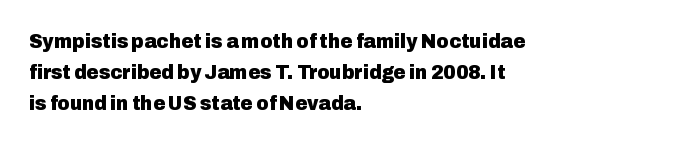
These lines keep a tight, regular rhythm from letter to letter. The typesetting leans heavy: a genuine bold. Line beginnings align vertically; line endings do not. If you drew a line through each stem, it would be perfectly vertical. Letters rest on an invisible, unmarked baseline.
